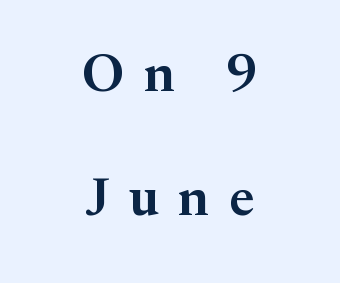
The image shows 53 px serif type, upright; set centered, loose line spacing (2.34x), unusually wide letter spacing (+0.37 em), not underlined; medium stroke contrast and a medium x-height.
